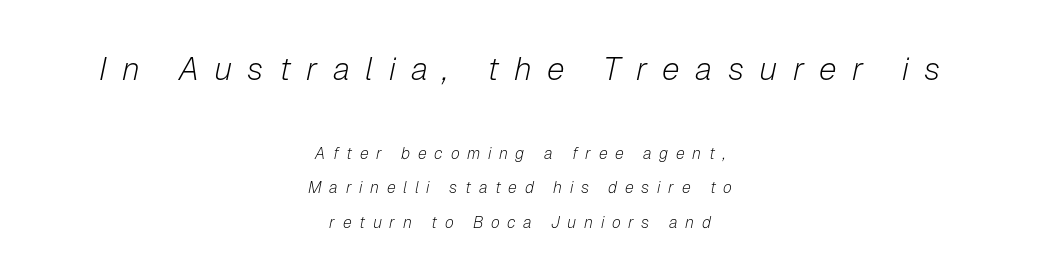
{"italic": "yes", "lean": "right", "slant_degrees": 12, "bold": "no", "weight": "light", "width": "normal", "stroke_contrast": "low", "x_height": "medium", "monospaced": "no", "underline": "no", "align": "center", "line_spacing": "loose", "line_spacing_ratio": 2.16, "letter_spacing": "wide", "letter_spacing_em": 0.48, "larger_block": "first", "size_ratio": 2.0, "glyph_px": 32}
